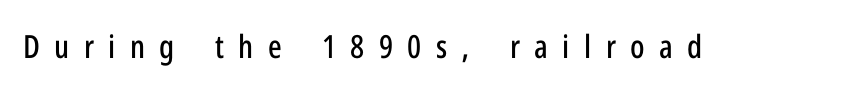
The image shows 32 px condensed sans-serif type, upright; set unusually wide letter spacing (+0.45 em), not underlined; low stroke contrast and a medium x-height.
